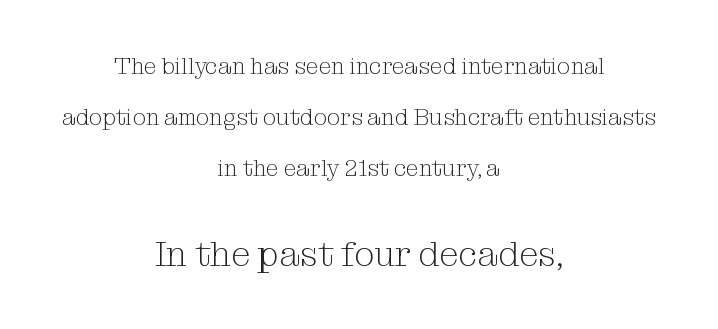
Q: Is the text bold? A: No.
Q: Is the text italic (slanted)? A: No, it is upright.
Q: Is the typeface a serif or a sans-serif typeface? A: Serif.
Q: Is the text underlined? A: No.
Q: How is the paragraph aligned? A: Centered.
Q: Is the spacing between letters normal or unusually wide? A: Normal.
Q: Is the spacing between lines tight, normal or loose? A: Loose.
Q: Which block of text is set in a larger size, the first (top) or the second (bottom)? A: The second (bottom) one.
Q: Width (condensed, normal, or wide)? A: Normal.
Q: Stroke contrast? A: Medium.
Q: x-height? A: Medium.
Q: Monospaced? A: No.
